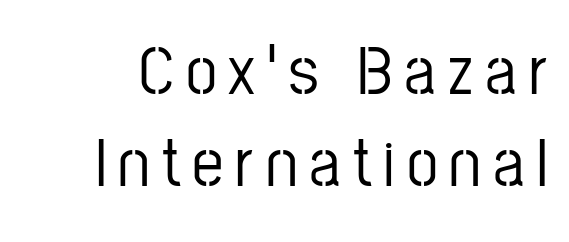
Q: Is the text italic (slanted)? A: No, it is upright.
Q: Is the typeface a serif or a sans-serif typeface? A: Sans-serif.
Q: Is the text underlined? A: No.
Q: Is the spacing between lines tight, normal or loose? A: Normal.
Q: Width (condensed, normal, or wide)? A: Condensed.
Q: Stroke contrast? A: Low.
Q: x-height? A: Medium.
Q: Monospaced? A: No.
